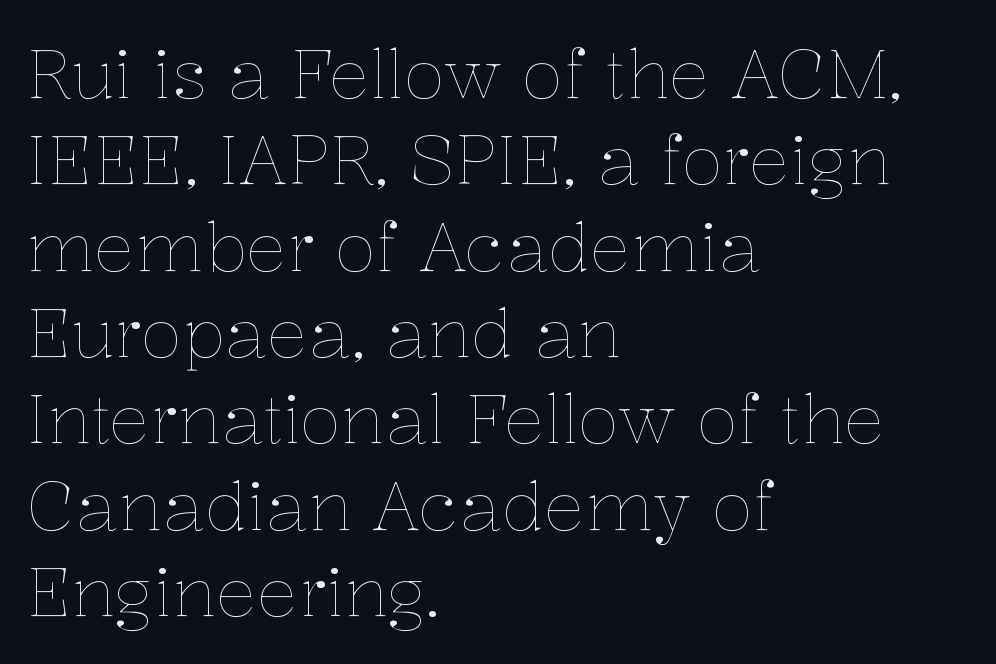
This sample is left-justified, so line endings fall wherever the words run out. This reads as an unemphasized weight, regular at the heaviest. Glyph-to-glyph distance matches everyday printed text. Each letter keeps its own natural width here, so spacing adapts to shape. Descender tails drop into unmarked territory. Quick note: not italic, upright.
